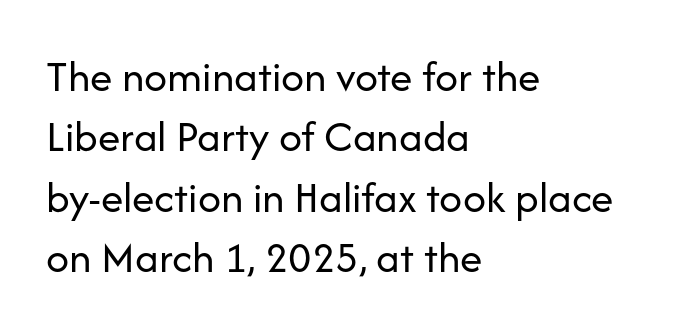
Underlining? Definitely not there. Stems and bowls with no extra thickness — not bold. Is the letter spacing exaggerated? No — it looks like the ordinary default. Type style note: lacks serifs. Horizontally, the lines are justified to the leading edge only.
